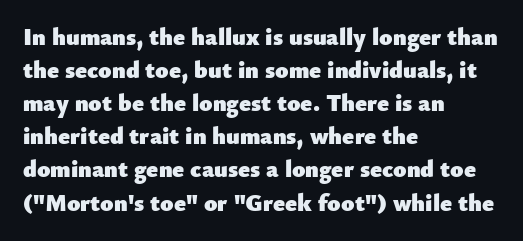
Q: Is the text bold? A: Yes.
Q: Is the text italic (slanted)? A: No, it is upright.
Q: Is the text underlined? A: No.
Q: How is the paragraph aligned? A: Left-aligned.
Q: Is the spacing between letters normal or unusually wide? A: Normal.
Q: Is the spacing between lines tight, normal or loose? A: Normal.
